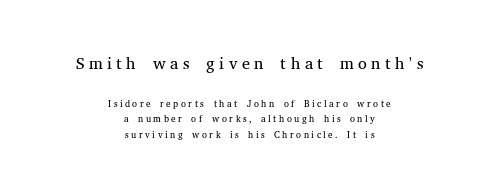
{"italic": "no", "bold": "no", "underline": "no", "align": "center", "line_spacing": "tight", "line_spacing_ratio": 1.11, "larger_block": "first", "size_ratio": 1.79, "glyph_px": 25}
